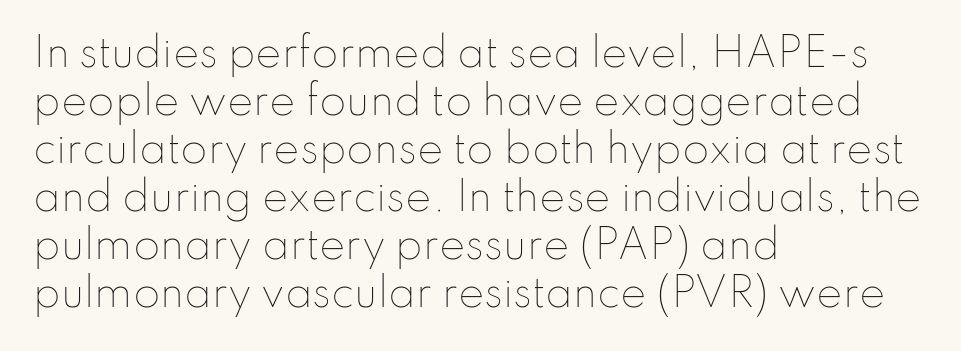
The image shows 39 px thin type, upright; set left-aligned, line spacing 1.23x, normal letter spacing, not underlined; low stroke contrast and a small x-height.
